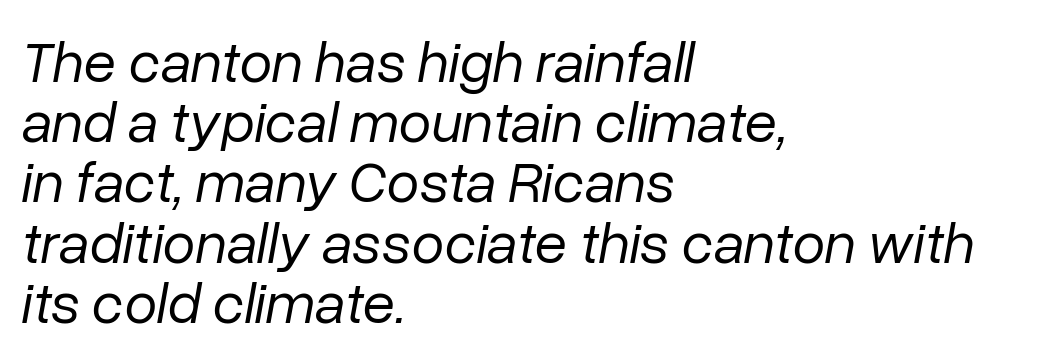
Q: Is the text bold? A: No.
Q: Is the text italic (slanted)? A: Yes, it leans right by about 10 degrees.
Q: Is the text underlined? A: No.
Q: How is the paragraph aligned? A: Left-aligned.
Q: Is the spacing between letters normal or unusually wide? A: Normal.
Q: Is the spacing between lines tight, normal or loose? A: Tight.
Q: Width (condensed, normal, or wide)? A: Normal.
Q: Stroke contrast? A: Low.
Q: x-height? A: Medium.
Q: Monospaced? A: No.
